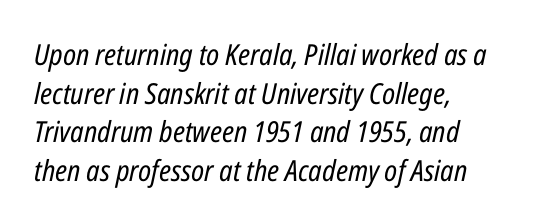
Q: Is the text bold? A: No.
Q: Is the text italic (slanted)? A: Yes, it leans right by about 12 degrees.
Q: Is the text underlined? A: No.
Q: How is the paragraph aligned? A: Left-aligned.
Q: Is the spacing between letters normal or unusually wide? A: Normal.
Q: Is the spacing between lines tight, normal or loose? A: Normal.
Q: Width (condensed, normal, or wide)? A: Condensed.
Q: Stroke contrast? A: Low.
Q: x-height? A: Medium.
Q: Monospaced? A: No.
